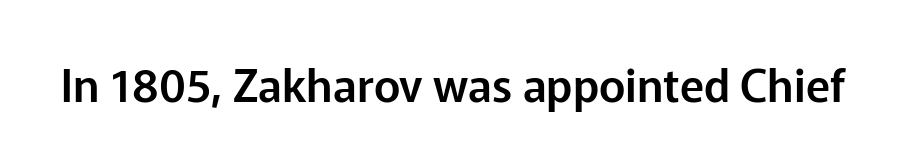
Q: Is the text italic (slanted)? A: No, it is upright.
Q: Is the typeface a serif or a sans-serif typeface? A: Sans-serif.
Q: Is the text underlined? A: No.
Q: Is the spacing between letters normal or unusually wide? A: Normal.
Q: Width (condensed, normal, or wide)? A: Normal.
Q: Stroke contrast? A: Low.
Q: x-height? A: Medium.
Q: Monospaced? A: No.
